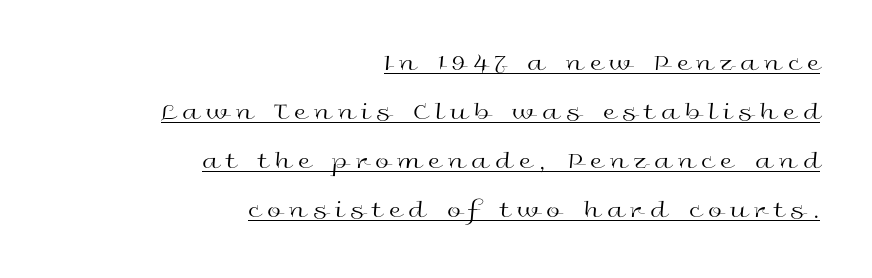
Q: Is the text bold? A: No.
Q: Is the text italic (slanted)? A: No, it is upright.
Q: Is the text underlined? A: Yes.
Q: How is the paragraph aligned? A: Right-aligned.
Q: Is the spacing between letters normal or unusually wide? A: Unusually wide.
Q: Is the spacing between lines tight, normal or loose? A: Loose.
